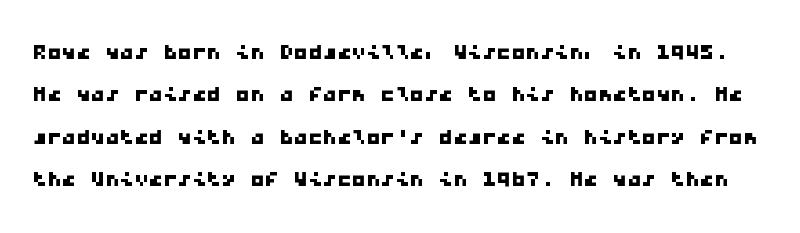
{"serif": "no", "width": "wide", "stroke_contrast": "low", "x_height": "medium", "monospaced": "yes", "underline": "no", "line_spacing": "normal", "line_spacing_ratio": 1.46, "letter_spacing": "normal", "letter_spacing_em": 0.0, "glyph_px": 29}
